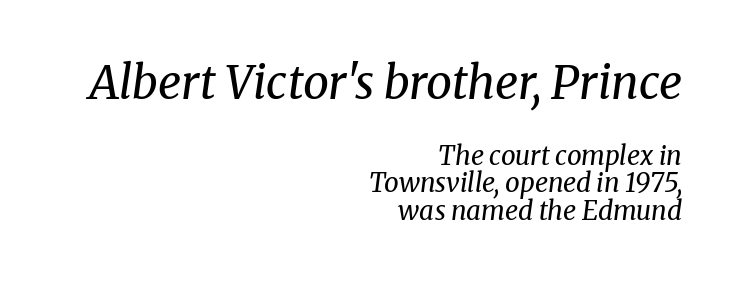
{"serif": "yes", "italic": "yes", "lean": "right", "slant_degrees": 8, "bold": "no", "weight": "regular", "width": "normal", "stroke_contrast": "medium", "x_height": "medium", "monospaced": "no", "underline": "no", "align": "right", "line_spacing": "tight", "line_spacing_ratio": 1.06, "letter_spacing": "normal", "letter_spacing_em": 0.0, "larger_block": "first", "size_ratio": 1.77, "glyph_px": 46}
